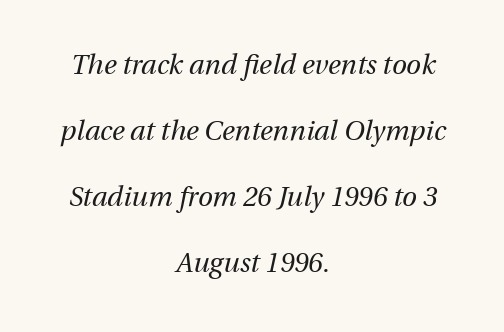
Q: Is the text bold? A: No.
Q: Is the text italic (slanted)? A: Yes, it leans right by about 13 degrees.
Q: Is the text underlined? A: No.
Q: How is the paragraph aligned? A: Centered.
Q: Is the spacing between letters normal or unusually wide? A: Normal.
Q: Is the spacing between lines tight, normal or loose? A: Loose.
